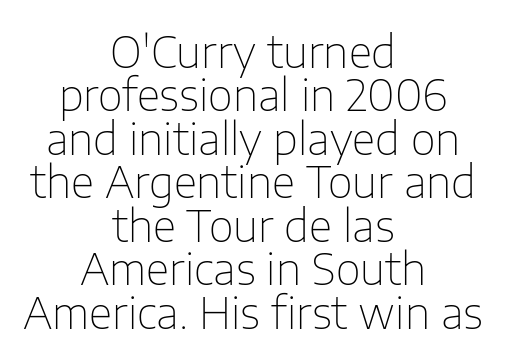
{"serif": "no", "italic": "no", "bold": "no", "weight": "thin", "width": "normal", "stroke_contrast": "low", "x_height": "medium", "monospaced": "no", "underline": "no", "align": "center", "line_spacing": "tight", "line_spacing_ratio": 1.01, "letter_spacing": "normal", "letter_spacing_em": 0.0, "glyph_px": 43}
